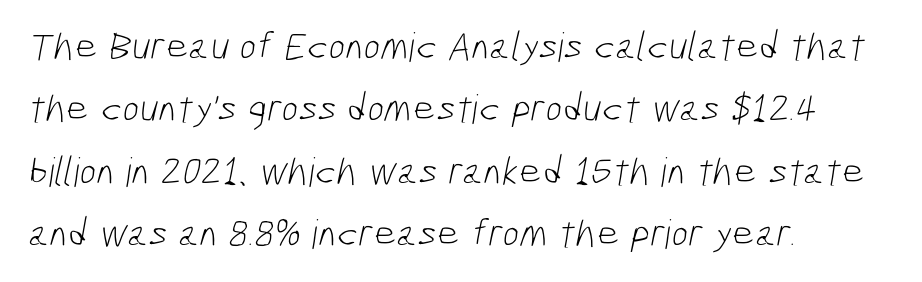
Character widths vary here, with narrow letters taking less room than wide ones. Words appear dense and cohesive because spacing is normal. The line-height multiplier appears to be the usual default. The space directly below the letters is spotless.
